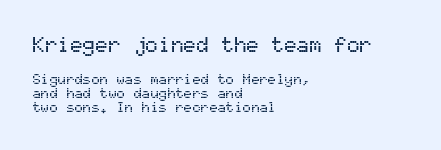
The image shows 21 px text type, upright; set left-aligned, tight line spacing (1.0x), normal letter spacing, not underlined; the first (top) block is 1.5x larger.
